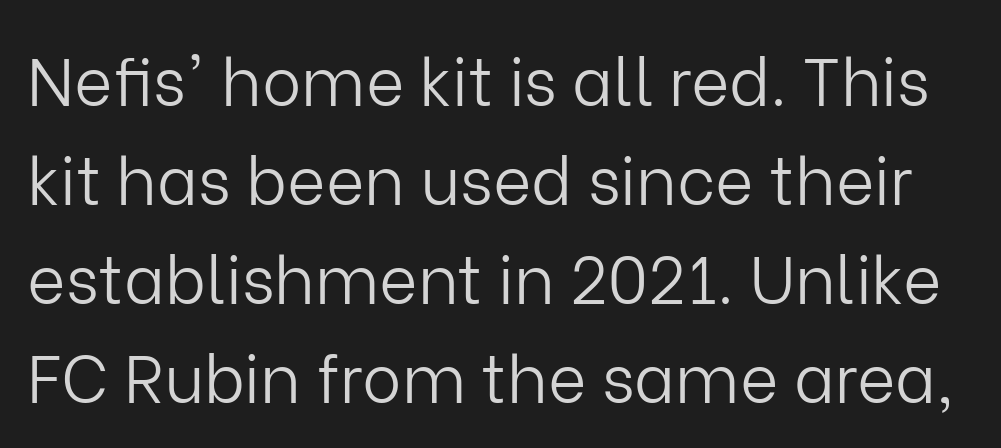
{"serif": "no", "italic": "no", "bold": "no", "weight": "light", "width": "normal", "stroke_contrast": "low", "x_height": "medium", "monospaced": "no", "underline": "no", "line_spacing": "normal", "line_spacing_ratio": 1.5, "letter_spacing": "normal", "letter_spacing_em": 0.0, "glyph_px": 66}
